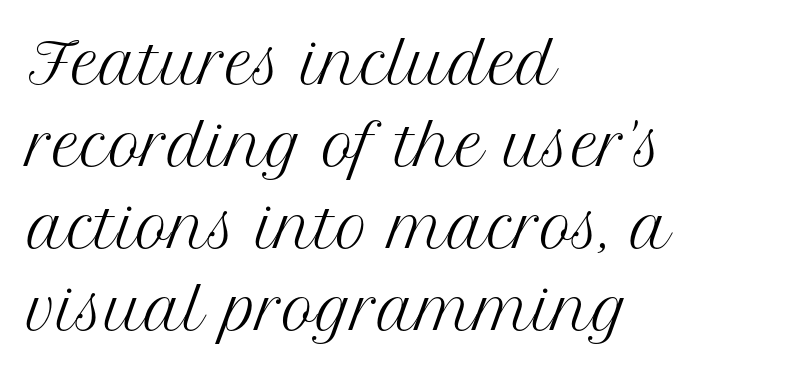
Quick note: underline off. A classic flush-left, rag-right setting is used for this passage. The rendering uses a moderate line-height, typical for paragraphs.
